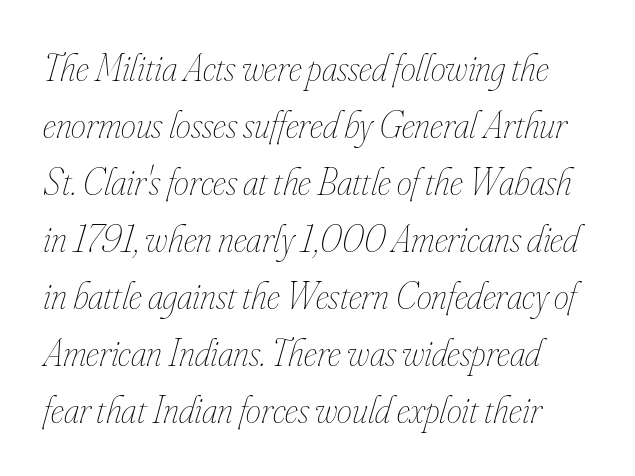
Q: Is the text bold? A: No.
Q: Is the text italic (slanted)? A: Yes, it leans right by about 16 degrees.
Q: Is the text underlined? A: No.
Q: Is the spacing between letters normal or unusually wide? A: Normal.
Q: Is the spacing between lines tight, normal or loose? A: Normal.
Q: Width (condensed, normal, or wide)? A: Condensed.
Q: Stroke contrast? A: Low.
Q: x-height? A: Small.
Q: Monospaced? A: No.
